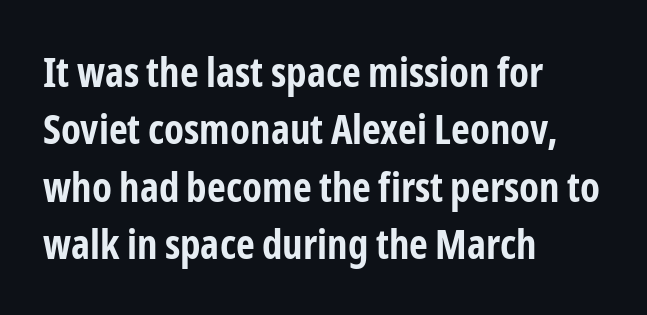
{"serif": "no", "italic": "no", "bold": "yes", "weight": "bold", "width": "condensed", "stroke_contrast": "low", "x_height": "medium", "monospaced": "no", "underline": "no", "align": "left", "line_spacing": "normal", "line_spacing_ratio": 1.4, "letter_spacing": "normal", "letter_spacing_em": 0.0, "glyph_px": 41}
